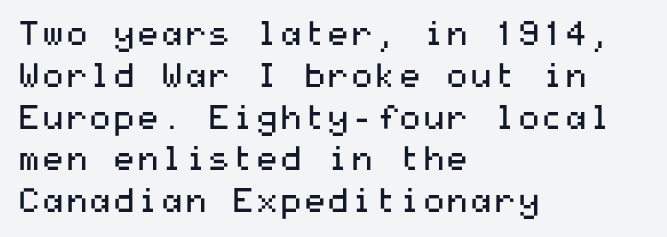
Q: Is the text bold? A: No.
Q: Is the text italic (slanted)? A: No, it is upright.
Q: Is the typeface a serif or a sans-serif typeface? A: Sans-serif.
Q: Is the text underlined? A: No.
Q: How is the paragraph aligned? A: Left-aligned.
Q: Is the spacing between letters normal or unusually wide? A: Normal.
Q: Width (condensed, normal, or wide)? A: Wide.
Q: Stroke contrast? A: Medium.
Q: x-height? A: Medium.
